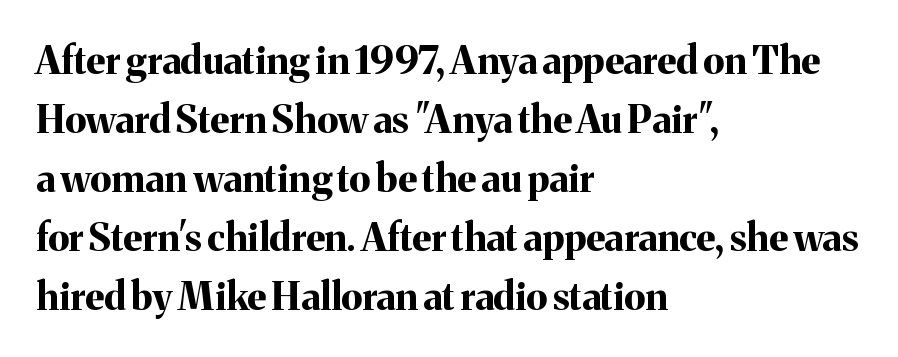
{"serif": "yes", "italic": "no", "bold": "yes", "weight": "bold", "width": "normal", "stroke_contrast": "medium", "x_height": "medium", "monospaced": "no", "underline": "no", "align": "left", "line_spacing": "normal", "line_spacing_ratio": 1.55, "letter_spacing": "normal", "letter_spacing_em": 0.0, "glyph_px": 38}
